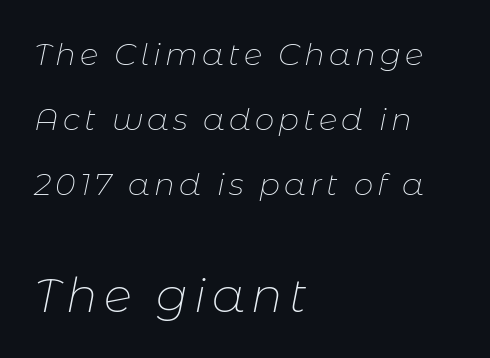
Q: Is the text bold? A: No.
Q: Is the text italic (slanted)? A: Yes, it leans right by about 11 degrees.
Q: Is the text underlined? A: No.
Q: How is the paragraph aligned? A: Left-aligned.
Q: Is the spacing between lines tight, normal or loose? A: Loose.
Q: Which block of text is set in a larger size, the first (top) or the second (bottom)? A: The second (bottom) one.
Q: Width (condensed, normal, or wide)? A: Normal.
Q: Stroke contrast? A: Low.
Q: x-height? A: Medium.
Q: Monospaced? A: No.
